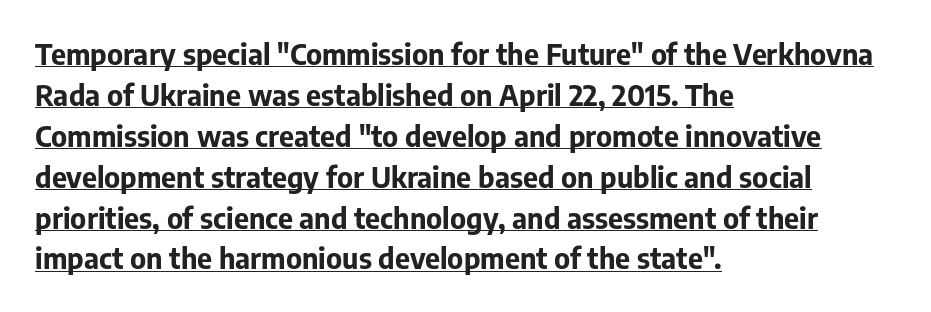
A classic flush-left, rag-right setting is used for this passage. This sample keeps an unexceptional amount of space between lines. Summary of weight: heavy, a full bold. Note the varied advance widths — an 'i' is clearly narrower than an 'm'. The rendered words wear a rule along their underside.
